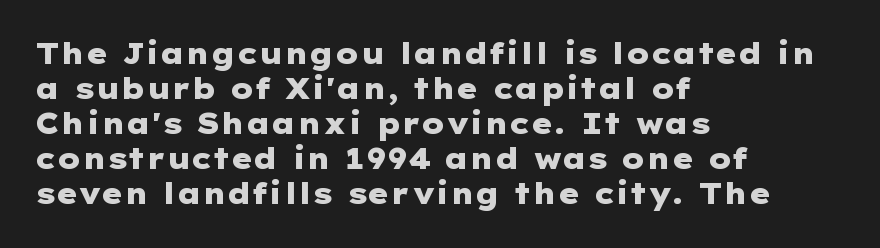
Line starts are locked; line ends wander. Decoration check: the copy has no underline. Every stem runs plumb, perpendicular to the baseline. Compared with an ordinary text face, these strokes are far heavier — a full bold. Is the letter spacing exaggerated? No — it looks like the ordinary default.
